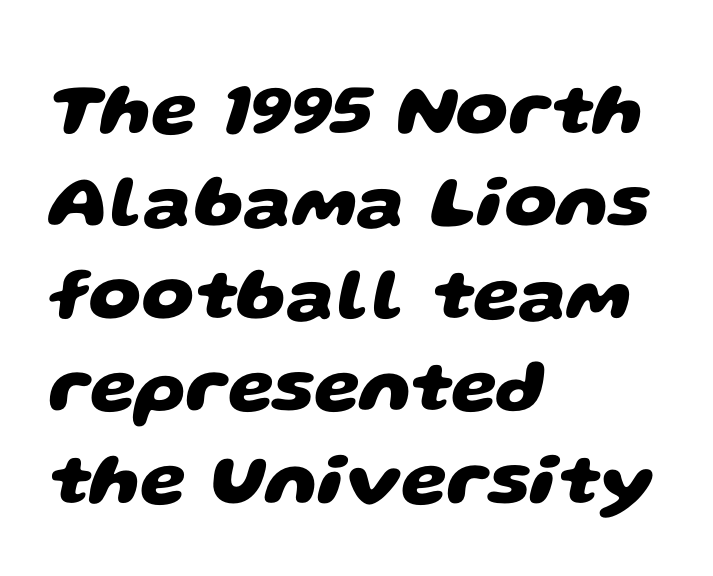
Just letters on the line, the space beneath them empty. No feet cap the strokes, marking this as sans-serif type. These lines are rendered in a variable-pitch font. Leftover space on each line is placed entirely after the last word. The face used here has the dense, thick strokes of a bold. Is the letter spacing exaggerated? No — it looks like the ordinary default.
